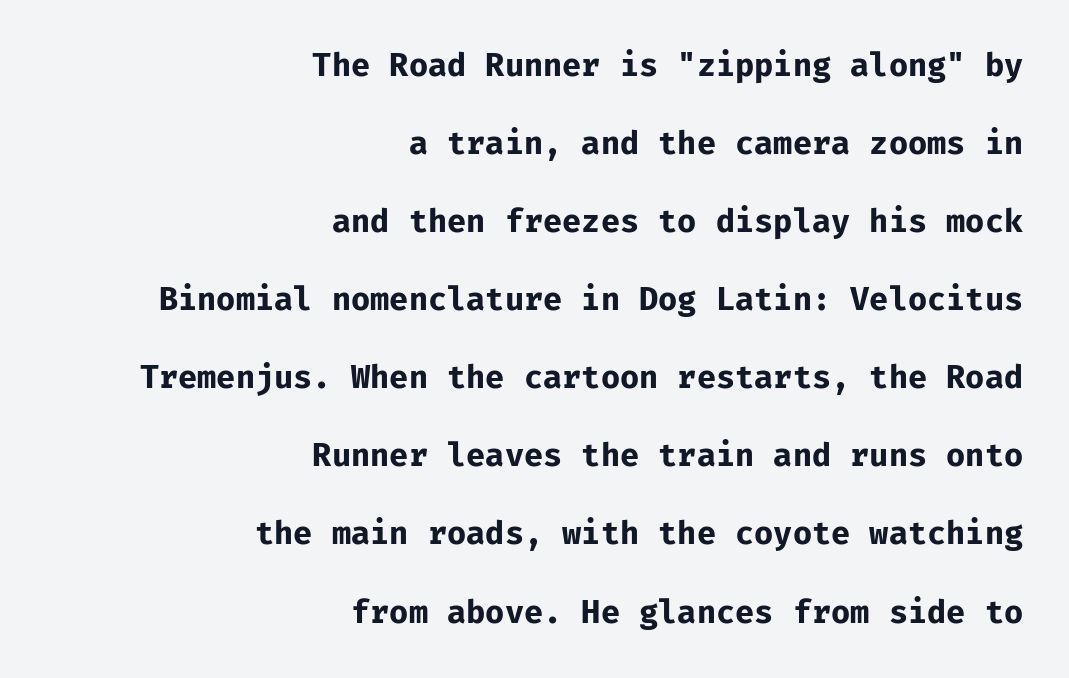
{"serif": "no", "italic": "no", "bold": "yes", "weight": "bold", "width": "normal", "stroke_contrast": "low", "x_height": "medium", "monospaced": "yes", "underline": "no", "align": "right", "line_spacing": "loose", "line_spacing_ratio": 2.44, "letter_spacing": "normal", "letter_spacing_em": 0.0, "glyph_px": 32}
